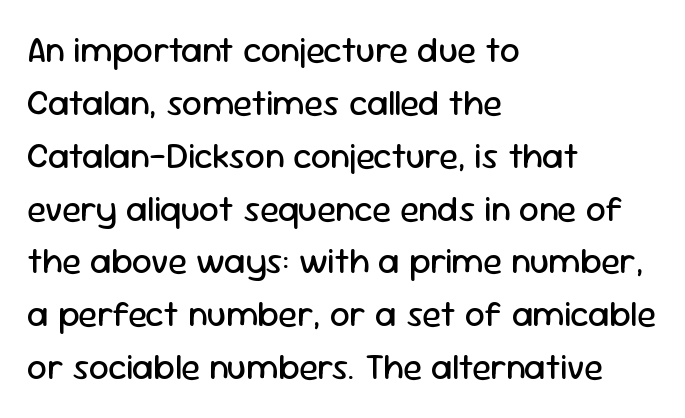
{"serif": "no", "italic": "no", "bold": "no", "weight": "regular", "width": "normal", "stroke_contrast": "low", "x_height": "medium", "monospaced": "no", "underline": "no", "align": "left", "line_spacing": "normal", "line_spacing_ratio": 1.51, "letter_spacing": "normal", "letter_spacing_em": 0.0, "glyph_px": 35}
